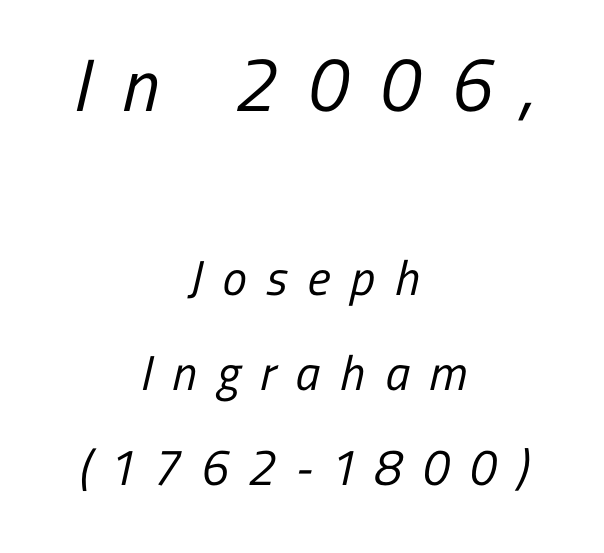
{"serif": "no", "bold": "no", "weight": "regular", "width": "condensed", "stroke_contrast": "low", "x_height": "medium", "monospaced": "no", "underline": "no", "align": "center", "line_spacing": "loose", "line_spacing_ratio": 1.94, "letter_spacing": "wide", "letter_spacing_em": 0.41, "larger_block": "first", "size_ratio": 1.51, "glyph_px": 74}
